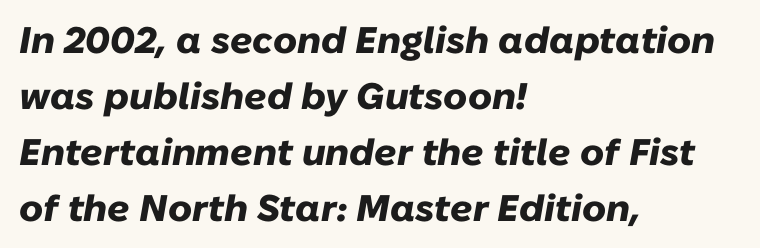
This sample keeps an unexceptional amount of space between lines. Each row of text sits above clean, open space. Observe the lean: these are italic letterforms. Proportional: the letters do not fall into vertical columns. Heavy, bold letterforms.
